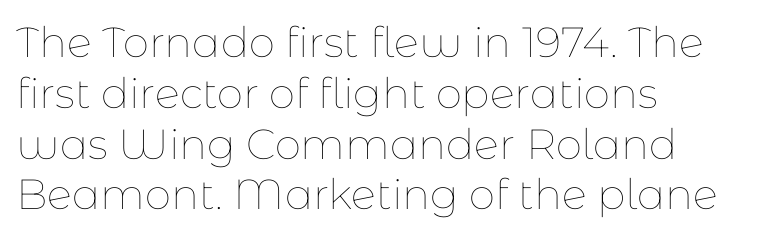
{"italic": "no", "bold": "no", "weight": "thin", "width": "normal", "stroke_contrast": "low", "x_height": "medium", "monospaced": "no", "underline": "no", "align": "left", "line_spacing_ratio": 1.21, "letter_spacing": "normal", "letter_spacing_em": 0.0, "glyph_px": 42}
